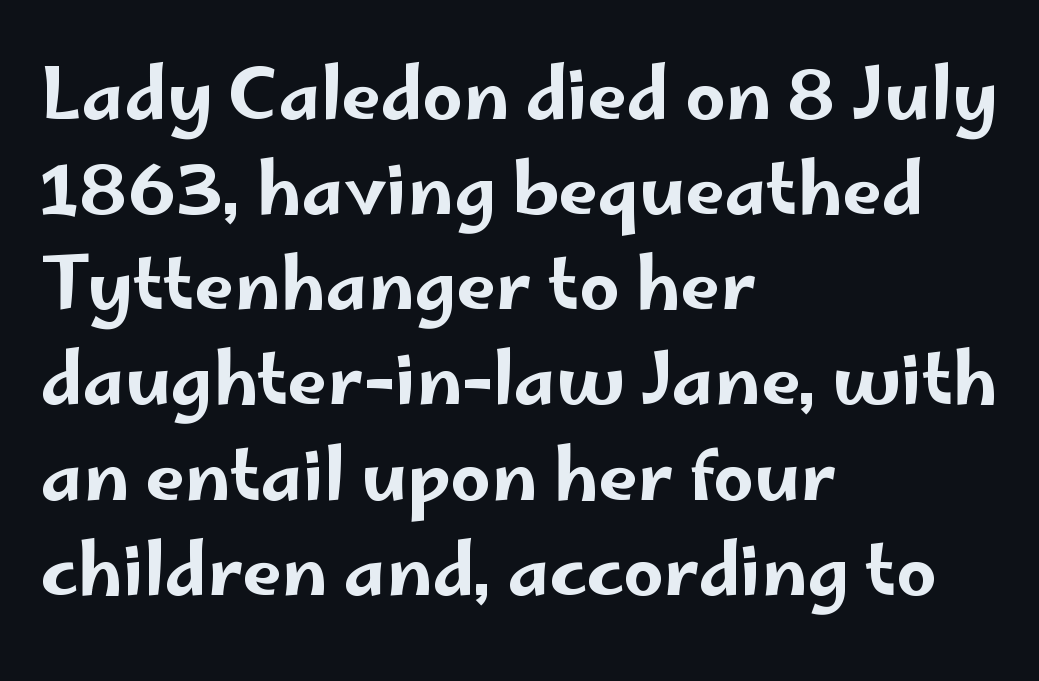
The image shows 71 px wide sans-serif type, upright; set left-aligned, normal line spacing (1.34x), normal letter spacing, not underlined; low stroke contrast and a small x-height.
